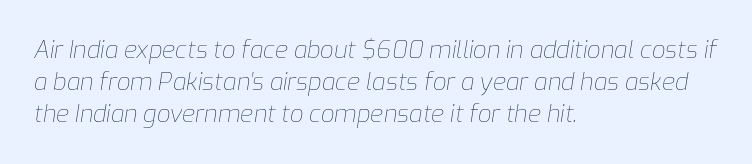
Q: Is the text bold? A: No.
Q: Is the text italic (slanted)? A: Yes, it leans right by about 9 degrees.
Q: Is the text underlined? A: No.
Q: How is the paragraph aligned? A: Left-aligned.
Q: Is the spacing between letters normal or unusually wide? A: Normal.
Q: Is the spacing between lines tight, normal or loose? A: Normal.
